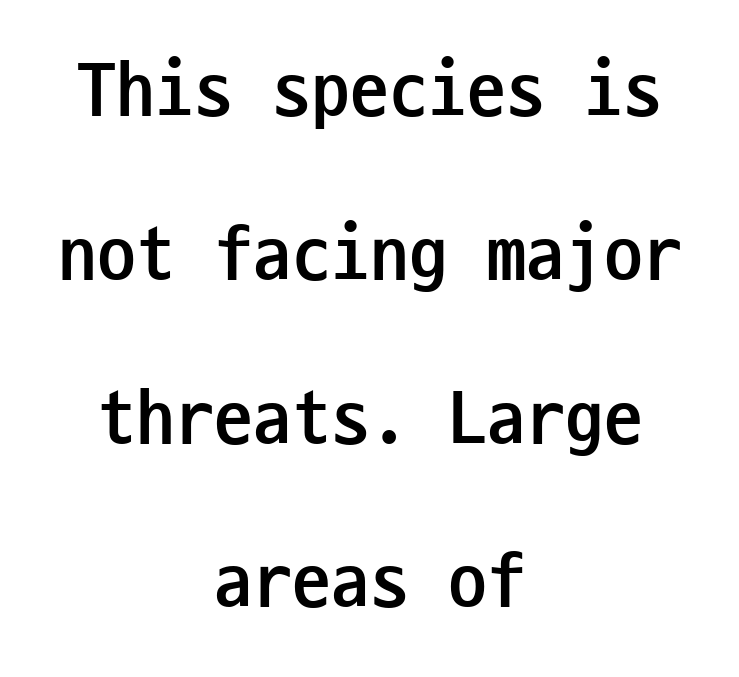
The image shows 78 px semibold, condensed sans-serif type, upright, monospaced; set centered, loose line spacing (2.1x), normal letter spacing, not underlined; low stroke contrast and a medium x-height.
